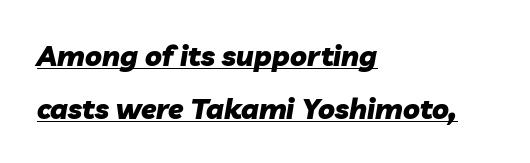
The image shows 28 px heavy type, italic (leaning right); set left-aligned, line spacing 1.88x, normal letter spacing, underlined; low stroke contrast and a medium x-height.
